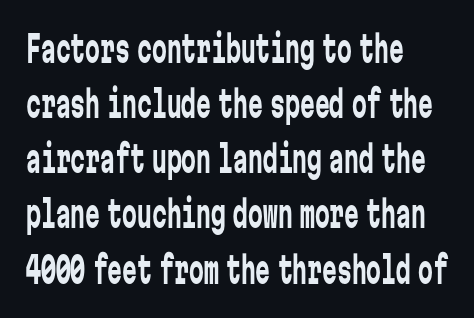
Q: Is the text bold? A: No.
Q: Is the text italic (slanted)? A: No, it is upright.
Q: Is the typeface a serif or a sans-serif typeface? A: Sans-serif.
Q: Is the text underlined? A: No.
Q: How is the paragraph aligned? A: Left-aligned.
Q: Is the spacing between letters normal or unusually wide? A: Normal.
Q: Is the spacing between lines tight, normal or loose? A: Normal.
Q: Width (condensed, normal, or wide)? A: Condensed.
Q: Stroke contrast? A: Low.
Q: x-height? A: Medium.
Q: Monospaced? A: Yes.
